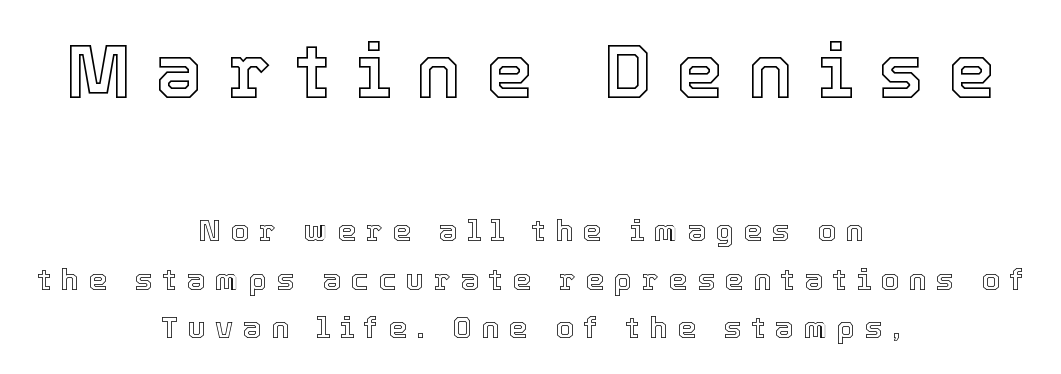
The image shows 76 px text type, upright; set centered, normal line spacing (1.63x), unusually wide letter spacing (+0.32 em), not underlined; the first (top) block is 2.53x larger; a medium x-height.
